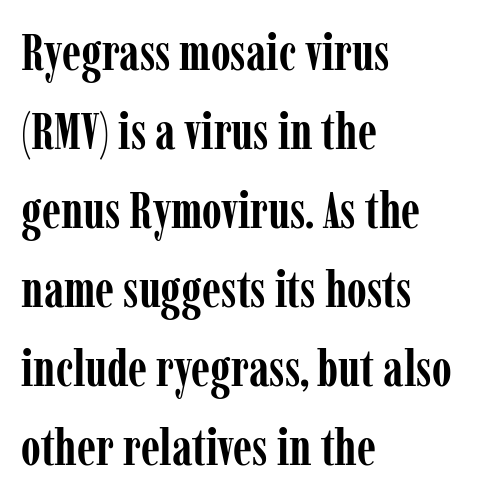
The image shows 51 px semibold, condensed serif type, upright; set left-aligned, normal line spacing (1.55x), normal letter spacing, not underlined; low stroke contrast and a medium x-height.
